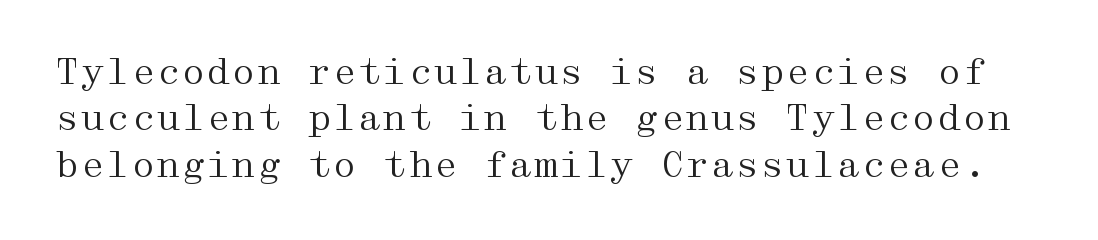
Q: Is the text bold? A: No.
Q: Is the text italic (slanted)? A: No, it is upright.
Q: Is the typeface a serif or a sans-serif typeface? A: Serif.
Q: Is the text underlined? A: No.
Q: Is the spacing between letters normal or unusually wide? A: Normal.
Q: Is the spacing between lines tight, normal or loose? A: Normal.
Q: Width (condensed, normal, or wide)? A: Wide.
Q: Stroke contrast? A: Medium.
Q: x-height? A: Medium.
